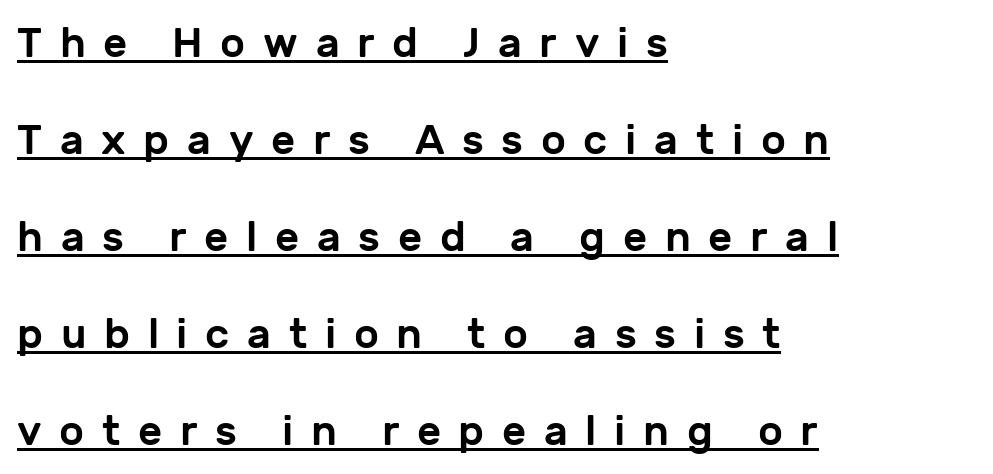
Q: Is the text italic (slanted)? A: No, it is upright.
Q: Is the typeface a serif or a sans-serif typeface? A: Sans-serif.
Q: Is the text underlined? A: Yes.
Q: How is the paragraph aligned? A: Left-aligned.
Q: Is the spacing between letters normal or unusually wide? A: Unusually wide.
Q: Is the spacing between lines tight, normal or loose? A: Loose.
Q: Width (condensed, normal, or wide)? A: Normal.
Q: Stroke contrast? A: Low.
Q: x-height? A: Medium.
Q: Monospaced? A: No.
